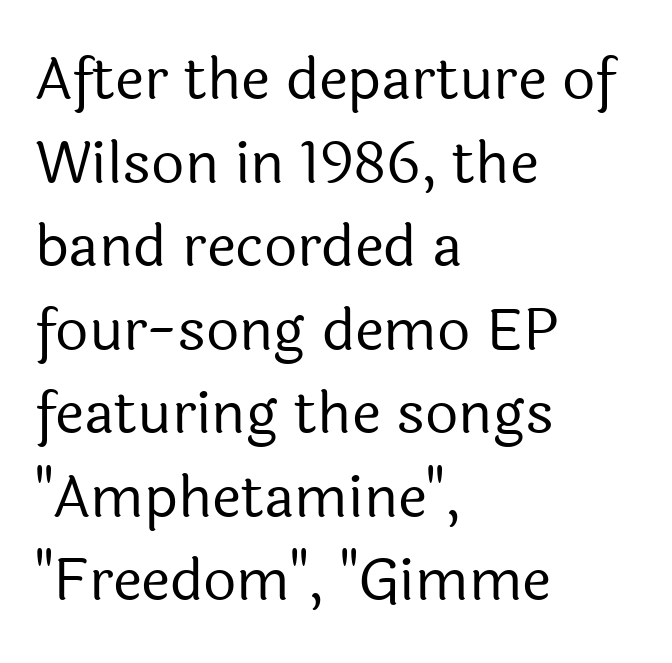
{"serif": "no", "italic": "no", "bold": "no", "weight": "regular", "width": "normal", "x_height": "medium", "monospaced": "no", "underline": "no", "align": "left", "line_spacing": "normal", "line_spacing_ratio": 1.44, "letter_spacing": "normal", "letter_spacing_em": 0.0, "glyph_px": 58}
